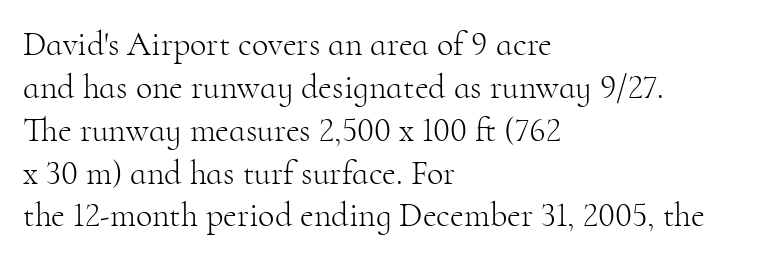
Reading down the block, your eye returns to a fixed left position each line. A typesetter would mark this as roman, not italic. The zone under the glyphs is completely vacant. Regarding leading, the lines here are spaced in the standard way. The rendering uses natural spacing where letterforms have individual widths.
